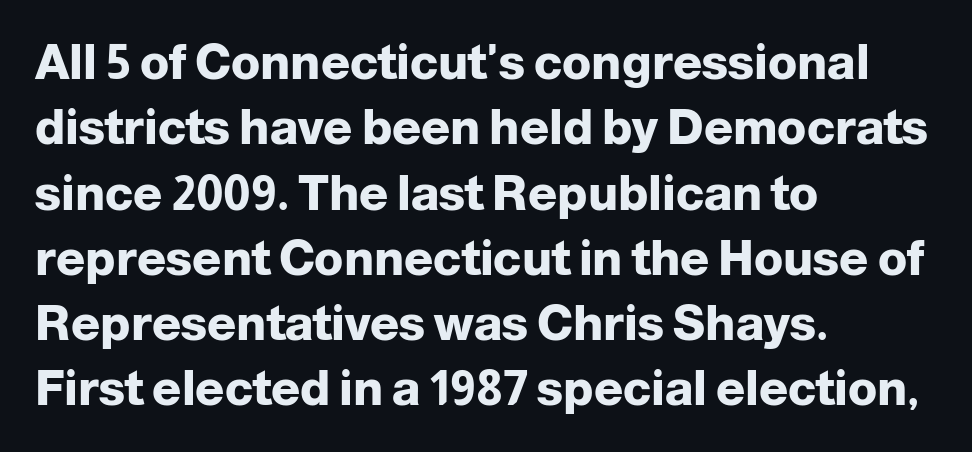
{"serif": "no", "italic": "no", "bold": "yes", "weight": "heavy", "width": "normal", "stroke_contrast": "low", "x_height": "medium", "monospaced": "no", "underline": "no", "align": "left", "line_spacing": "normal", "line_spacing_ratio": 1.36, "letter_spacing": "normal", "letter_spacing_em": 0.0, "glyph_px": 48}
